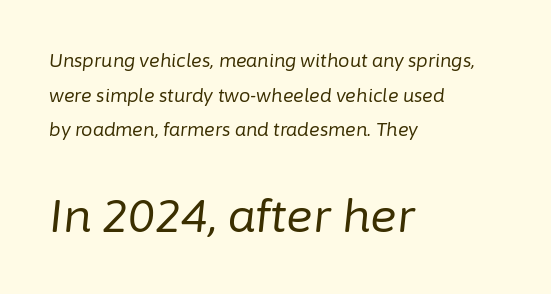
{"italic": "yes", "lean": "right", "slant_degrees": 6, "bold": "no", "weight": "regular", "width": "normal", "stroke_contrast": "low", "x_height": "medium", "monospaced": "no", "underline": "no", "align": "left", "line_spacing": "loose", "line_spacing_ratio": 1.93, "letter_spacing": "normal", "letter_spacing_em": 0.0, "larger_block": "second", "size_ratio": 2.5, "glyph_px": 45}
